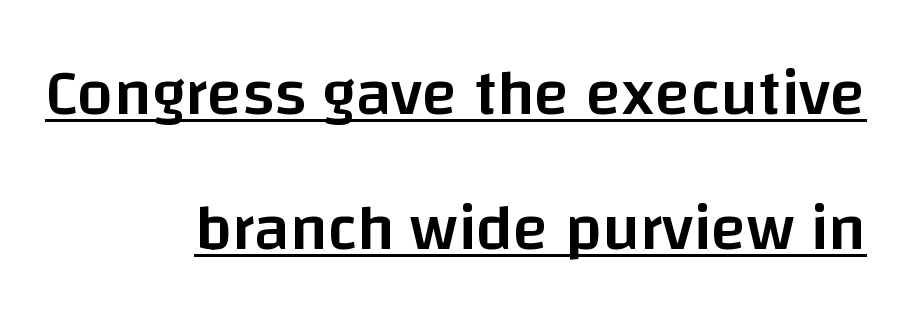
The image shows 65 px semibold sans-serif type, upright; set right-aligned, loose line spacing (2.07x), normal letter spacing, underlined; low stroke contrast and a large x-height.
